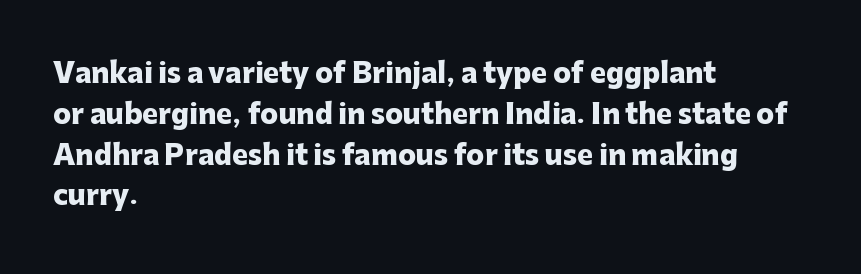
Q: Is the text bold? A: Yes.
Q: Is the text italic (slanted)? A: No, it is upright.
Q: Is the text underlined? A: No.
Q: How is the paragraph aligned? A: Left-aligned.
Q: Is the spacing between letters normal or unusually wide? A: Normal.
Q: Is the spacing between lines tight, normal or loose? A: Normal.
